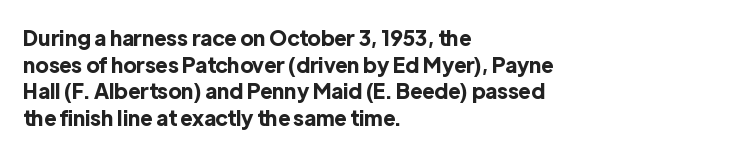
Q: Is the text bold? A: Yes.
Q: Is the text italic (slanted)? A: No, it is upright.
Q: Is the text underlined? A: No.
Q: How is the paragraph aligned? A: Left-aligned.
Q: Is the spacing between letters normal or unusually wide? A: Normal.
Q: Is the spacing between lines tight, normal or loose? A: Normal.
